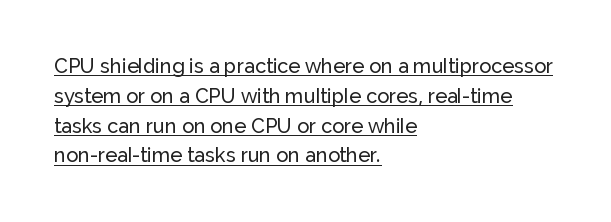
Q: Is the text italic (slanted)? A: No, it is upright.
Q: Is the text underlined? A: Yes.
Q: How is the paragraph aligned? A: Left-aligned.
Q: Is the spacing between letters normal or unusually wide? A: Normal.
Q: Is the spacing between lines tight, normal or loose? A: Normal.
